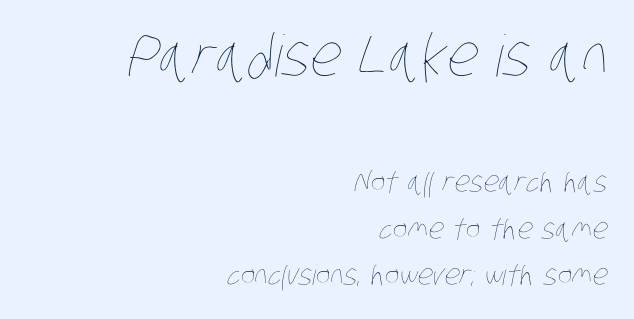
Q: Is the text bold? A: No.
Q: Is the text underlined? A: No.
Q: How is the paragraph aligned? A: Right-aligned.
Q: Is the spacing between letters normal or unusually wide? A: Normal.
Q: Is the spacing between lines tight, normal or loose? A: Normal.
Q: Which block of text is set in a larger size, the first (top) or the second (bottom)? A: The first (top) one.
Q: Width (condensed, normal, or wide)? A: Condensed.
Q: Stroke contrast? A: Low.
Q: x-height? A: Large.
Q: Monospaced? A: No.
